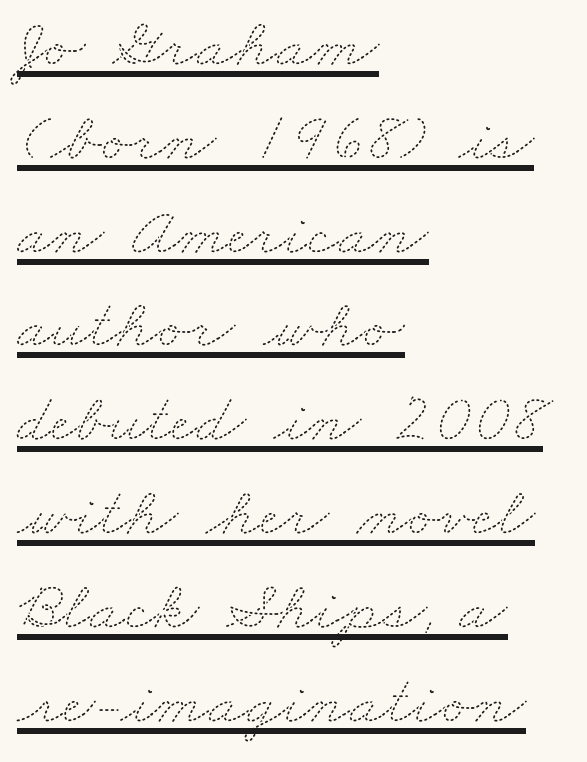
Line spacing here is normal. Weight: in the light-to-regular range. Decoration check: the copy is underlined. Think of a printed novel: that variable character pitch is what you see here. In CSS terms this would be text-align: left.
